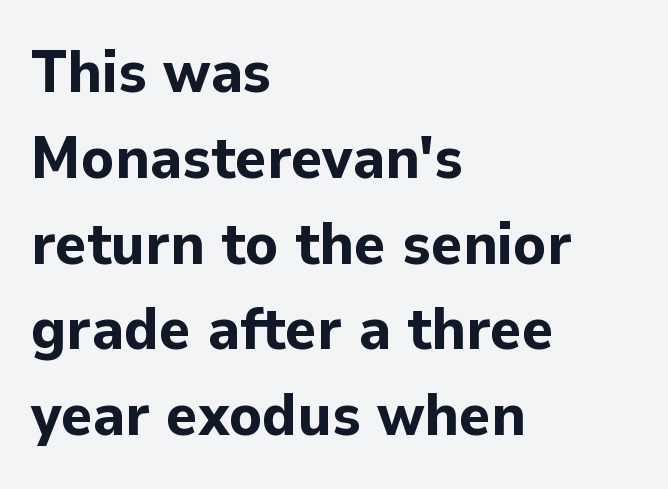
The image shows 60 px bold sans-serif type, upright; set left-aligned, normal line spacing (1.43x), normal letter spacing, not underlined; low stroke contrast and a medium x-height.
